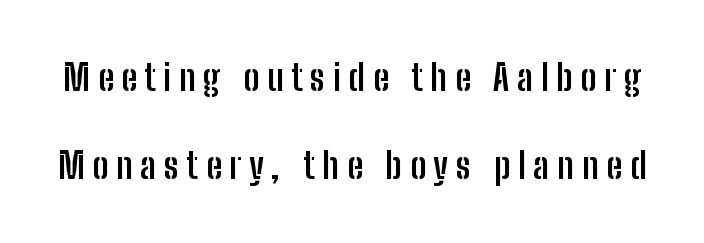
Q: Is the text bold? A: Yes.
Q: Is the text italic (slanted)? A: No, it is upright.
Q: Is the typeface a serif or a sans-serif typeface? A: Sans-serif.
Q: Is the text underlined? A: No.
Q: Is the spacing between letters normal or unusually wide? A: Unusually wide.
Q: Is the spacing between lines tight, normal or loose? A: Loose.
Q: Width (condensed, normal, or wide)? A: Condensed.
Q: Stroke contrast? A: Low.
Q: x-height? A: Medium.
Q: Monospaced? A: No.
